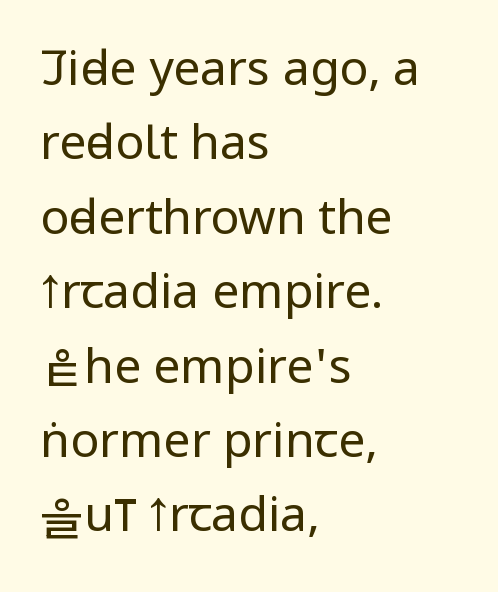
{"serif": "no", "italic": "no", "bold": "no", "weight": "regular", "width": "condensed", "stroke_contrast": "low", "x_height": "large", "monospaced": "no", "underline": "no", "align": "left", "line_spacing": "normal", "line_spacing_ratio": 1.55, "letter_spacing": "normal", "letter_spacing_em": 0.0, "glyph_px": 48}
